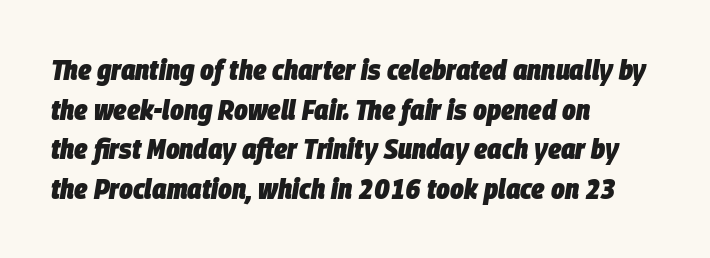
The passage shown leans; its letterforms are oblique. How heavy is the stroke? Heavy — this is a bold. These lines sit exactly where default settings would place them. The face used here is proportionally spaced, like ordinary book or web type. Standard letterfit; no display-style spreading of the glyphs.
